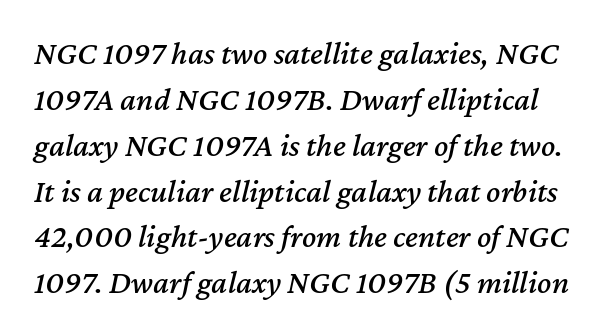
The image shows 33 px text type, italic (leaning right); set normal line spacing (1.39x), normal letter spacing, not underlined; medium stroke contrast and a medium x-height.
